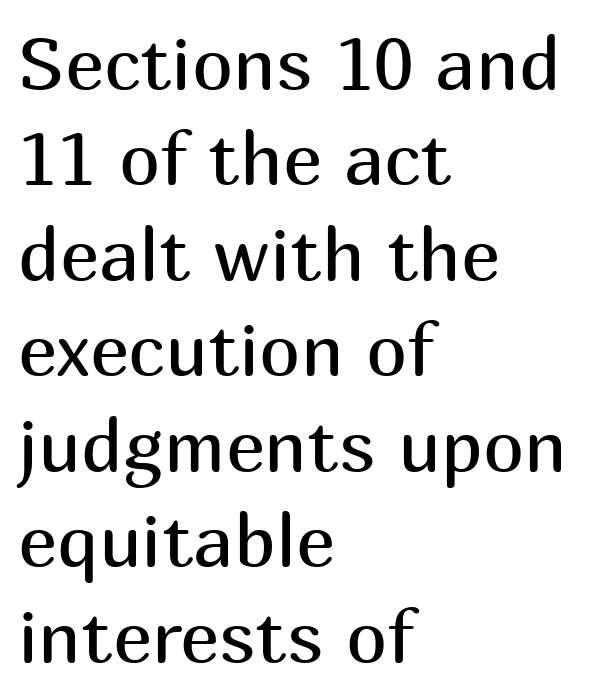
Q: Is the text bold? A: No.
Q: Is the text italic (slanted)? A: No, it is upright.
Q: Is the typeface a serif or a sans-serif typeface? A: Sans-serif.
Q: Is the text underlined? A: No.
Q: How is the paragraph aligned? A: Left-aligned.
Q: Is the spacing between letters normal or unusually wide? A: Normal.
Q: Is the spacing between lines tight, normal or loose? A: Normal.
Q: Width (condensed, normal, or wide)? A: Normal.
Q: Stroke contrast? A: Medium.
Q: x-height? A: Medium.
Q: Monospaced? A: No.
